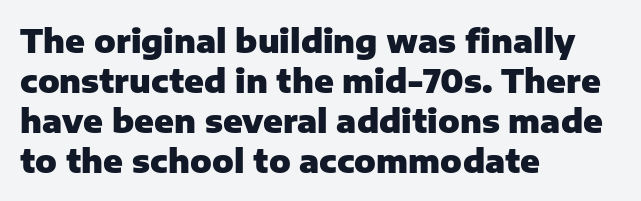
Ascenders rise straight up at ninety degrees. Think of a printed novel: that variable character pitch is what you see here. Nothing unusual about the tracking: characters are spaced as the font intends. The passage is arranged the way most books set body copy — flush left. The rendering shows plain stroke endings on the letterforms — a sans-serif design. What weight is shown? A full bold with thick strokes.
